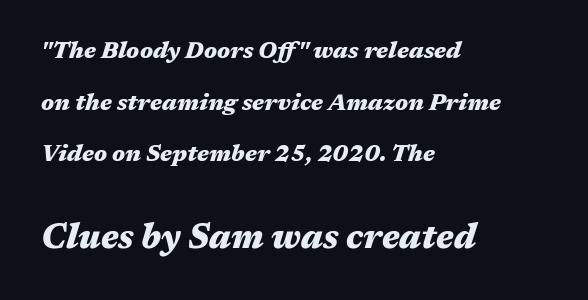
Where is the straight margin? On the left. Vertically, the passage feels expansive, rows floating well apart. Do the characters align in a grid? No, the font is proportional. Scale increases going downward across the two blocks. Letter spacing: default. The whole block is typeset with a tilt.
